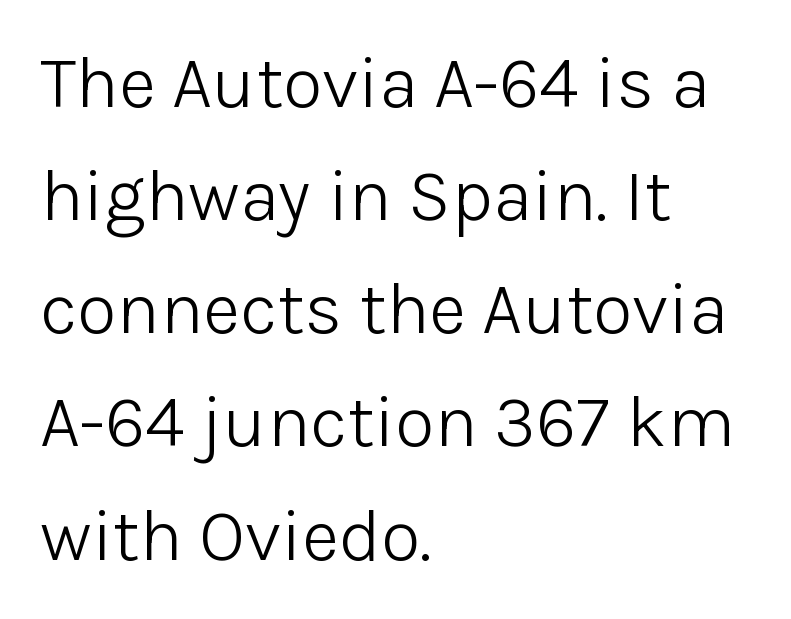
{"serif": "no", "italic": "no", "bold": "no", "weight": "light", "width": "normal", "stroke_contrast": "low", "x_height": "medium", "monospaced": "no", "underline": "no", "align": "left", "line_spacing": "normal", "line_spacing_ratio": 1.55, "letter_spacing": "normal", "letter_spacing_em": 0.0, "glyph_px": 73}
